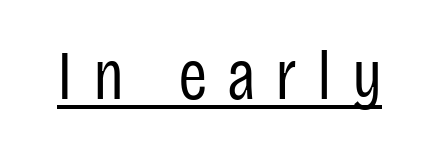
Quick note: underline on. Summary of weight: not heavy and not bold. Is this a fixed-width face? No — the glyphs have proportional, varying widths. Posture: upright roman. The horizontal fit of the characters is loose and conspicuously gappy.
